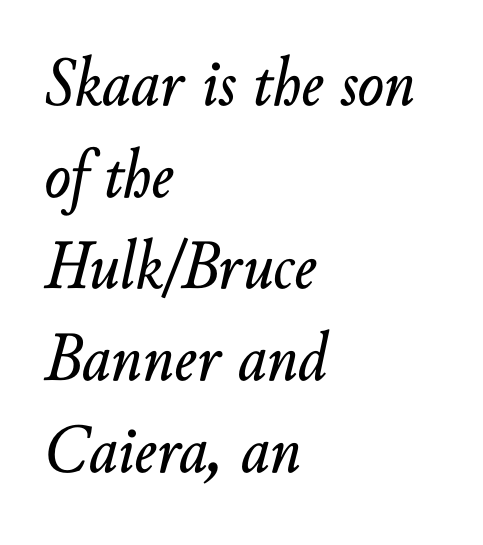
The image shows 70 px text type, italic (leaning right); set left-aligned, normal line spacing (1.31x), normal letter spacing, not underlined; low stroke contrast and a small x-height.
